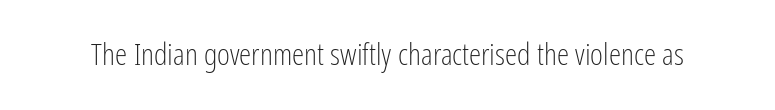
{"serif": "no", "italic": "no", "bold": "no", "weight": "light", "width": "condensed", "stroke_contrast": "low", "x_height": "medium", "monospaced": "no", "underline": "no", "letter_spacing": "normal", "letter_spacing_em": 0.0, "glyph_px": 31}
